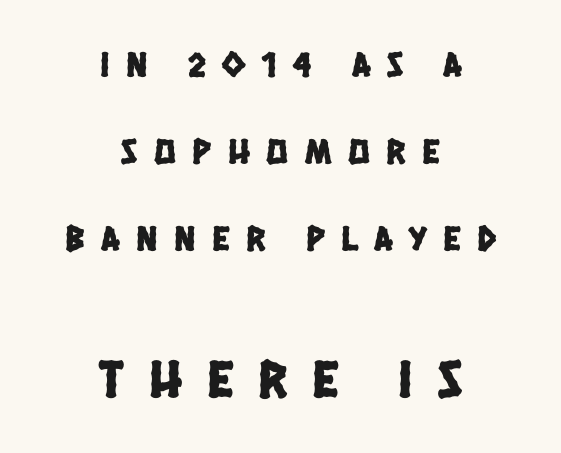
The image shows 54 px condensed sans-serif type; set centered, loose line spacing (2.41x), unusually wide letter spacing (+0.46 em), not underlined; the second (bottom) block is 1.5x larger; low stroke contrast and a large x-height.
